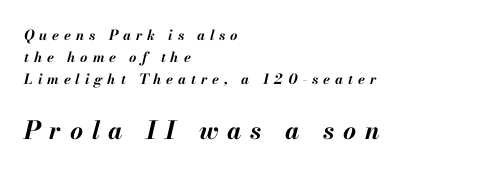
{"italic": "yes", "lean": "right", "slant_degrees": 13, "bold": "yes", "underline": "no", "align": "left", "line_spacing": "normal", "line_spacing_ratio": 1.58, "letter_spacing": "wide", "letter_spacing_em": 0.35, "larger_block": "second", "size_ratio": 1.79, "glyph_px": 25}
